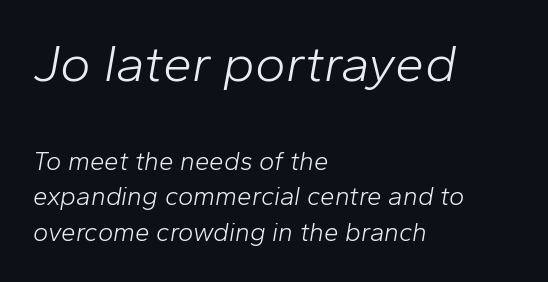
Each letter keeps its own natural width here, so spacing adapts to shape. Evenly set lines give the paragraph a standard silhouette. Short note: letters normally spaced. No word sits above an underline. Looking at the ascenders, they clearly lean.
